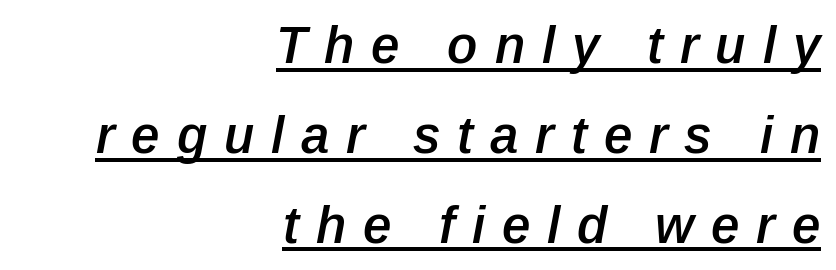
{"italic": "yes", "lean": "right", "slant_degrees": 12, "bold": "semi", "weight": "semibold", "width": "normal", "stroke_contrast": "low", "x_height": "medium", "monospaced": "no", "underline": "yes", "align": "right", "line_spacing_ratio": 1.76, "letter_spacing": "wide", "letter_spacing_em": 0.33, "glyph_px": 51}
